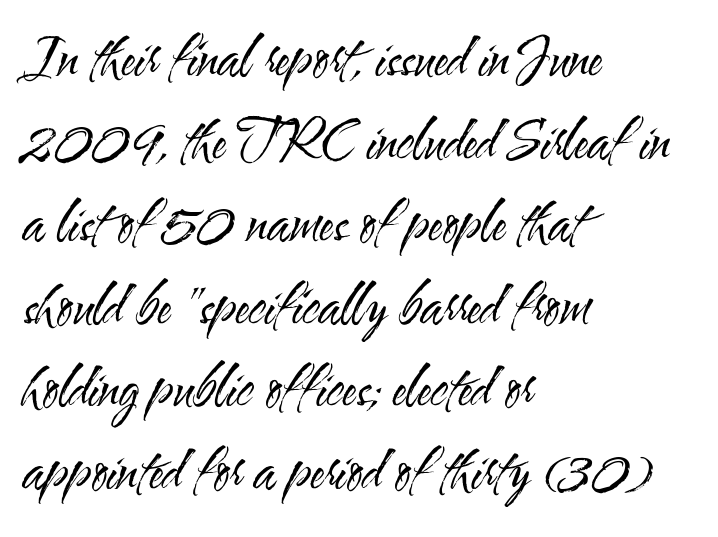
Observe the ordinary spacing: letters are neighbours, not strangers. A light-to-regular cut is what we see here. Visually the block forms a straight wall on the left and a jagged coastline on the right.
